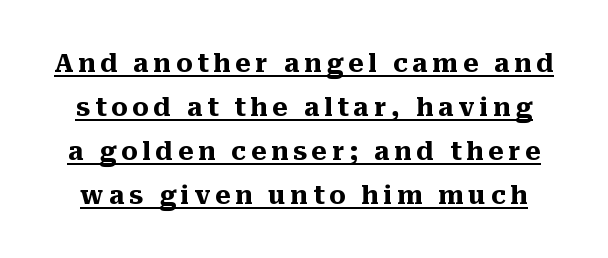
Q: Is the text bold? A: Yes.
Q: Is the text italic (slanted)? A: No, it is upright.
Q: Is the text underlined? A: Yes.
Q: Is the spacing between lines tight, normal or loose? A: Normal.
